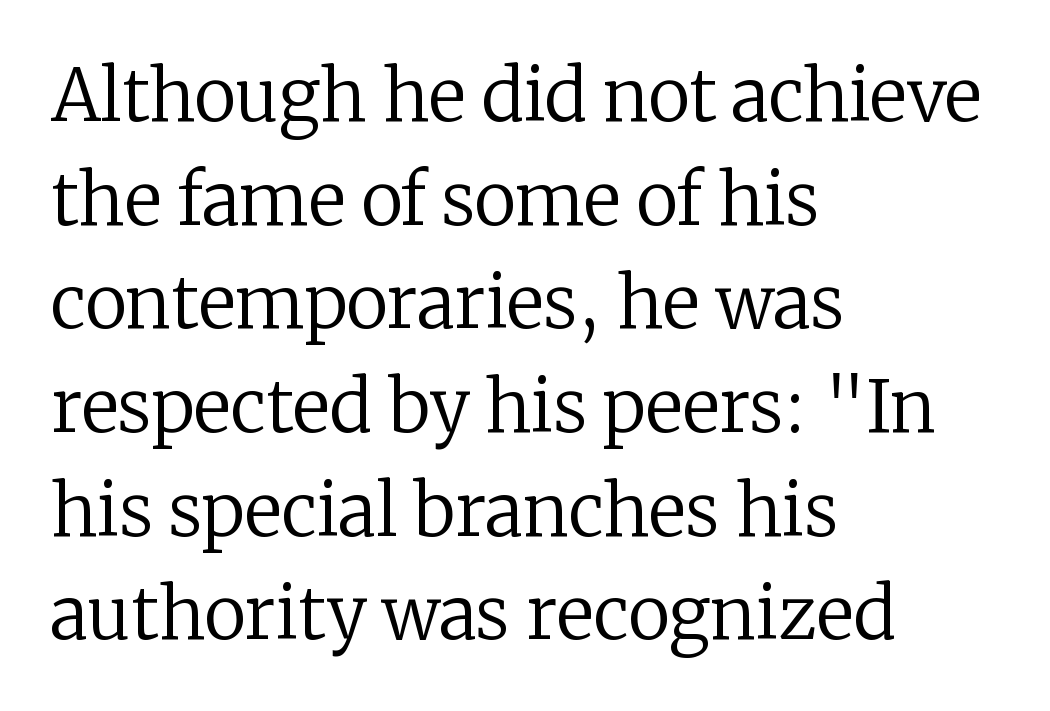
The image shows 71 px regular-weight serif type, upright; set left-aligned, normal line spacing (1.46x), normal letter spacing, not underlined; low stroke contrast and a medium x-height.
